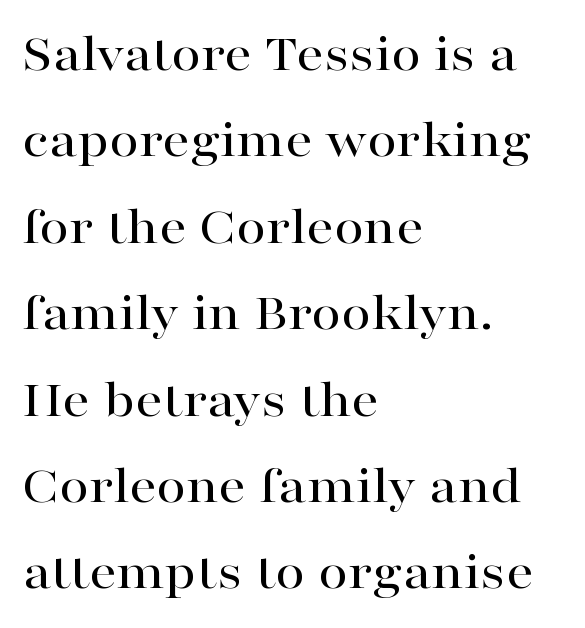
{"serif": "yes", "italic": "no", "width": "wide", "stroke_contrast": "high", "x_height": "medium", "monospaced": "no", "underline": "no", "align": "left", "line_spacing": "normal", "line_spacing_ratio": 1.6, "letter_spacing": "normal", "letter_spacing_em": 0.0, "glyph_px": 54}
